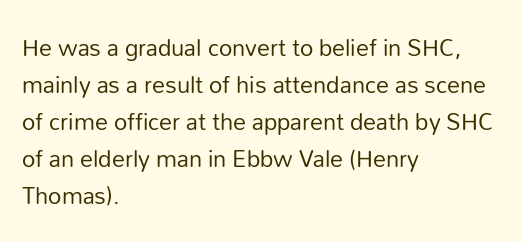
Q: Is the text bold? A: No.
Q: Is the text italic (slanted)? A: No, it is upright.
Q: Is the text underlined? A: No.
Q: How is the paragraph aligned? A: Left-aligned.
Q: Is the spacing between letters normal or unusually wide? A: Normal.
Q: Is the spacing between lines tight, normal or loose? A: Normal.
